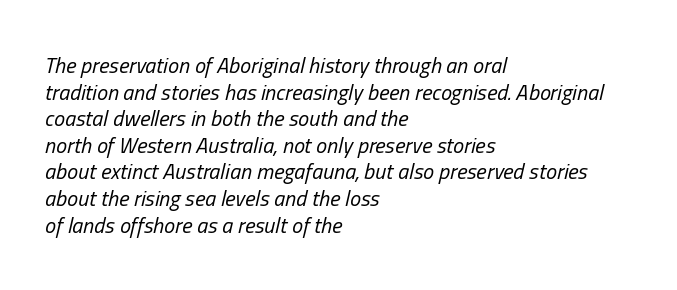
The image shows 22 px text type, italic (leaning right); set left-aligned, line spacing 1.21x, normal letter spacing, not underlined.
